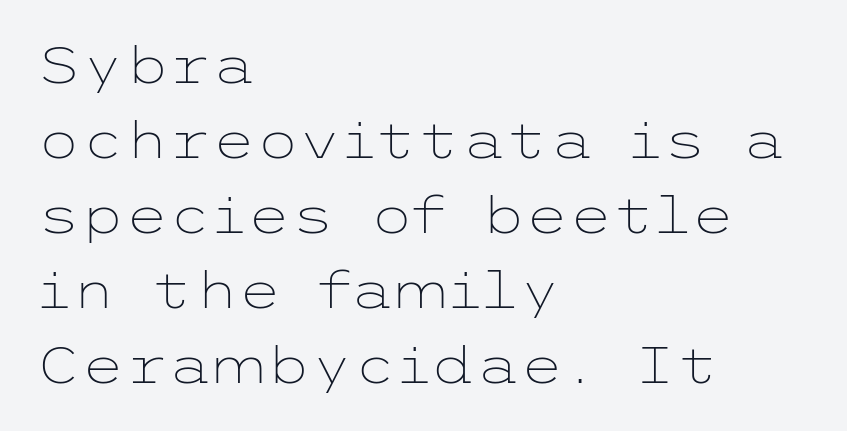
{"serif": "no", "italic": "no", "bold": "no", "weight": "light", "width": "wide", "stroke_contrast": "low", "x_height": "medium", "underline": "no", "align": "left", "line_spacing": "normal", "line_spacing_ratio": 1.5, "letter_spacing": "normal", "letter_spacing_em": 0.0, "glyph_px": 50}
